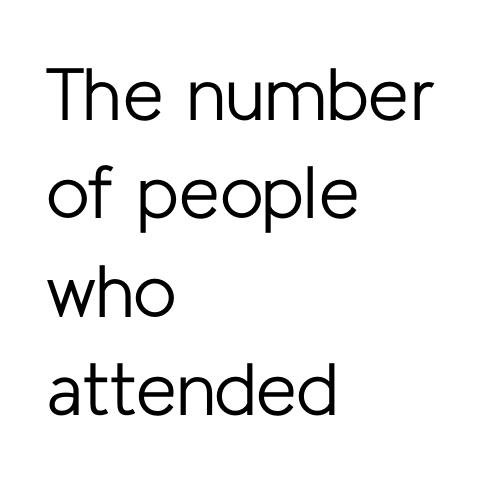
{"serif": "no", "italic": "no", "bold": "no", "weight": "regular", "width": "normal", "stroke_contrast": "low", "x_height": "medium", "monospaced": "no", "underline": "no", "align": "left", "line_spacing": "normal", "line_spacing_ratio": 1.33, "letter_spacing": "normal", "letter_spacing_em": 0.0, "glyph_px": 74}
